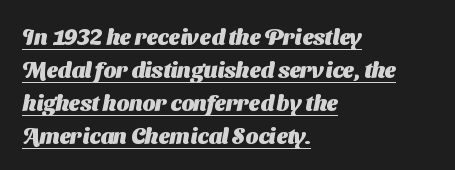
The image shows 22 px bold type; set left-aligned, normal line spacing (1.5x), normal letter spacing, underlined.
